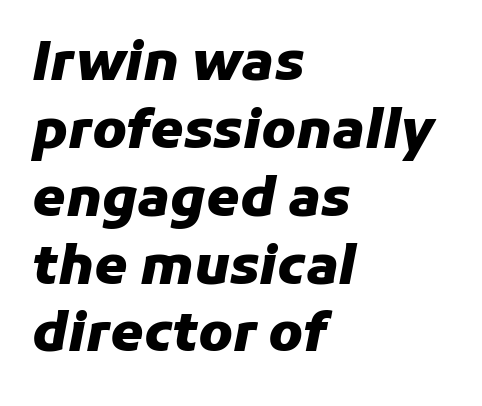
Q: Is the text bold? A: Yes.
Q: Is the text italic (slanted)? A: Yes, it leans right by about 11 degrees.
Q: Is the text underlined? A: No.
Q: How is the paragraph aligned? A: Left-aligned.
Q: Is the spacing between letters normal or unusually wide? A: Normal.
Q: Is the spacing between lines tight, normal or loose? A: Normal.
Q: Width (condensed, normal, or wide)? A: Normal.
Q: Stroke contrast? A: Low.
Q: x-height? A: Medium.
Q: Monospaced? A: No.
